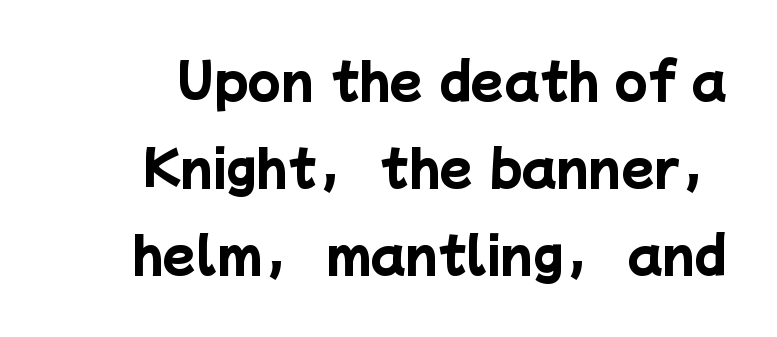
Is this a fixed-width face? No — the glyphs have proportional, varying widths. This sample uses a sans-serif face. Nothing unusual about the tracking: characters are spaced as the font intends. Underlining? Definitely not there.
